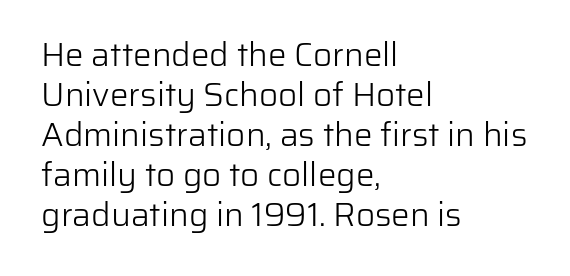
Stroke thickness stays within the range of a standard reading face or lighter. Lines of text with bare space underneath. The setting favours the left margin, as ordinary paragraphs usually do. Notice how the stems are strictly vertical — no italics here.
